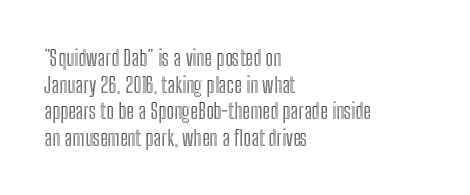
A student would call this left alignment; a typographer would say flush left, rag right. Nobody touched the tracking dial on this one. Tall strokes in this sample are plumb rather than angled. Descenders are the only things crossing below the line.
